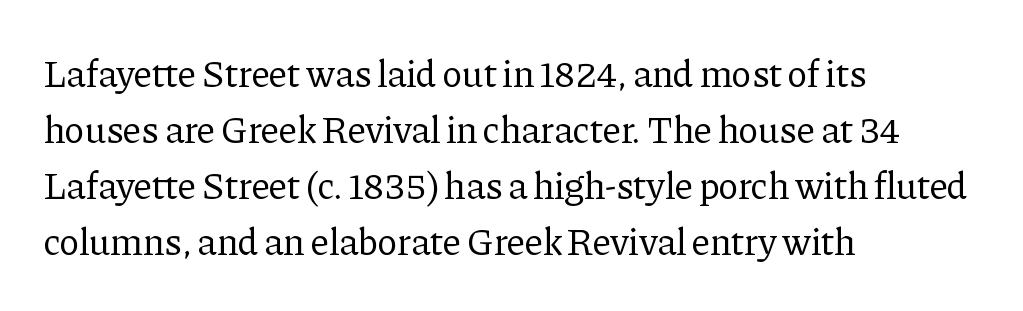
The image shows 38 px regular-weight serif type, upright; set left-aligned, normal line spacing (1.47x), normal letter spacing, not underlined; low stroke contrast and a medium x-height.
